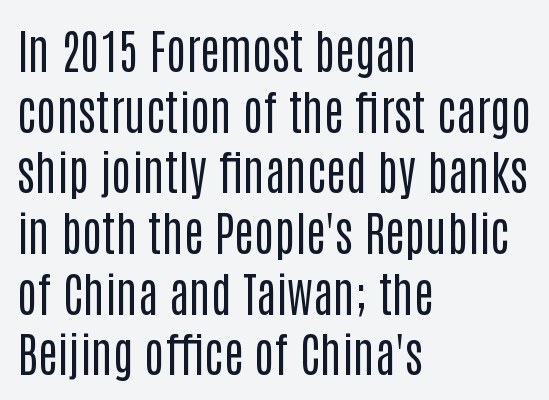
The zone under the glyphs is completely vacant. Nothing heavy about these letters — not bold at all. You can tell from the bare stems that sans-serif type was used. This block has exactly the height ordinary leading produces.
